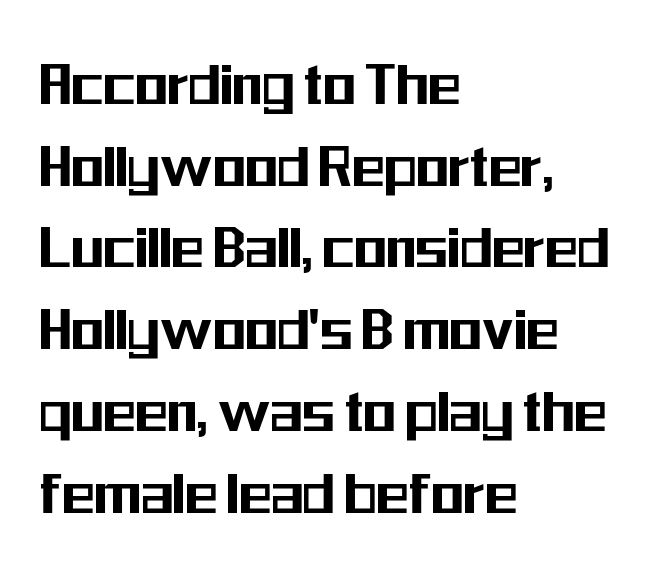
{"serif": "no", "italic": "no", "width": "condensed", "stroke_contrast": "medium", "x_height": "medium", "monospaced": "no", "underline": "no", "align": "left", "line_spacing_ratio": 1.22, "letter_spacing": "normal", "letter_spacing_em": 0.0, "glyph_px": 67}
